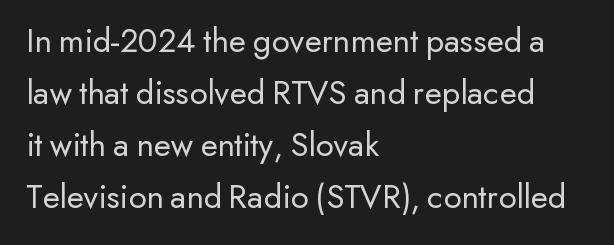
Nobody drew a line under any word here. A quiet, ordinary-to-light weight characterises the typeface. These lines are rendered in a variable-pitch font. You can tell from the bare stems that sans-serif type was used. The gaps between neighbouring characters are ordinary and unremarkable.
